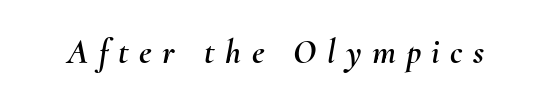
{"italic": "yes", "lean": "right", "slant_degrees": 10, "width": "normal", "stroke_contrast": "medium", "x_height": "small", "monospaced": "no", "underline": "no", "letter_spacing": "wide", "letter_spacing_em": 0.3, "glyph_px": 35}
